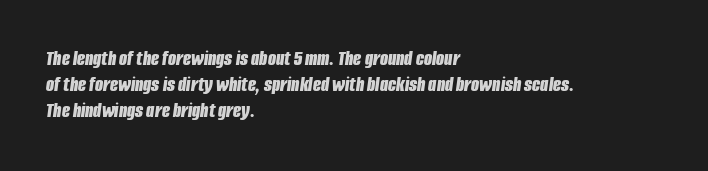
{"italic": "yes", "lean": "right", "slant_degrees": 8, "bold": "yes", "underline": "no", "align": "left", "line_spacing": "normal", "line_spacing_ratio": 1.25, "letter_spacing": "normal", "letter_spacing_em": 0.0, "glyph_px": 21}
